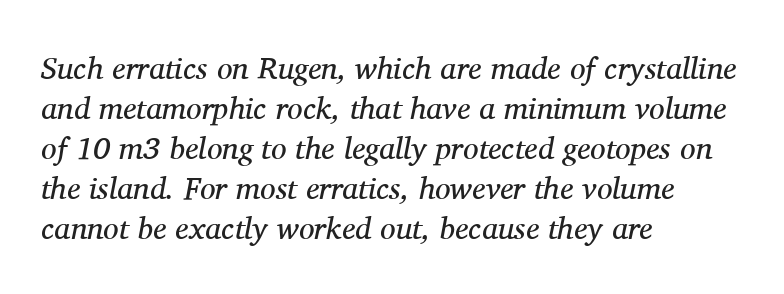
The foot of each line stays bare and open. Left-aligned paragraph, ragged on the right. Leading: standard. This is serif lettering, the kind often seen in printed books. An italicized treatment has been applied to the whole sample. Character widths vary here, with narrow letters taking less room than wide ones.
